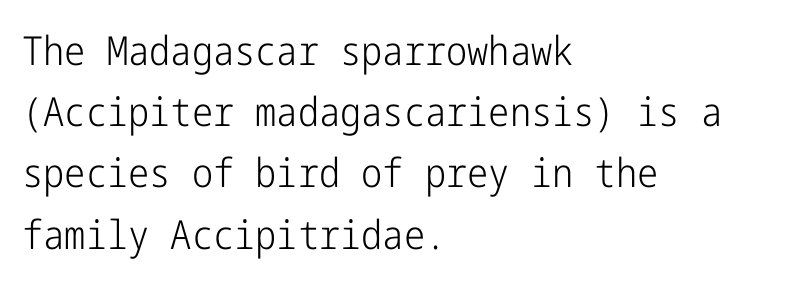
{"serif": "no", "italic": "no", "bold": "no", "weight": "light", "width": "condensed", "stroke_contrast": "low", "x_height": "medium", "underline": "no", "align": "left", "line_spacing": "normal", "line_spacing_ratio": 1.53, "letter_spacing": "normal", "letter_spacing_em": 0.0, "glyph_px": 40}
